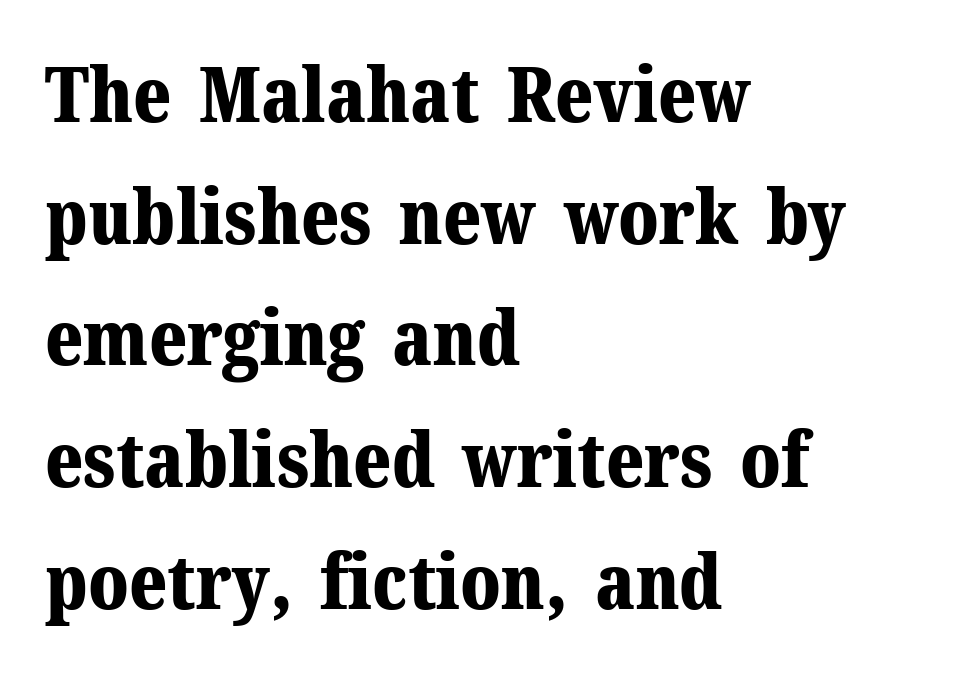
{"serif": "yes", "italic": "no", "bold": "yes", "weight": "bold", "width": "normal", "stroke_contrast": "medium", "x_height": "medium", "monospaced": "no", "underline": "no", "align": "left", "line_spacing": "normal", "line_spacing_ratio": 1.58, "letter_spacing": "normal", "letter_spacing_em": 0.0, "glyph_px": 77}
